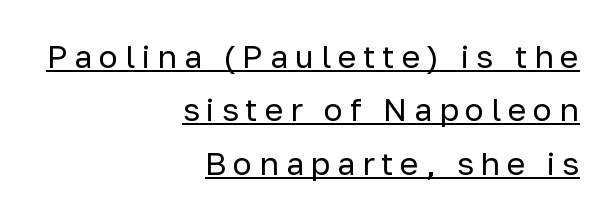
A normal amount of white space separates one row of letters from the next. A light-to-regular cut is what we see here. A flush-right, rag-left setting is used for this passage. A rule runs beneath these lines of type.
